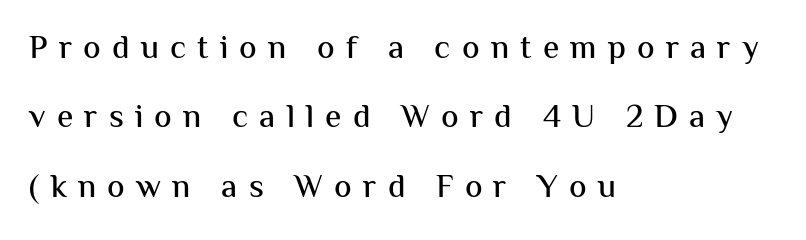
Q: Is the text italic (slanted)? A: No, it is upright.
Q: Is the typeface a serif or a sans-serif typeface? A: Sans-serif.
Q: Is the text underlined? A: No.
Q: How is the paragraph aligned? A: Left-aligned.
Q: Is the spacing between letters normal or unusually wide? A: Unusually wide.
Q: Is the spacing between lines tight, normal or loose? A: Loose.
Q: Width (condensed, normal, or wide)? A: Normal.
Q: Stroke contrast? A: Medium.
Q: x-height? A: Medium.
Q: Monospaced? A: No.
